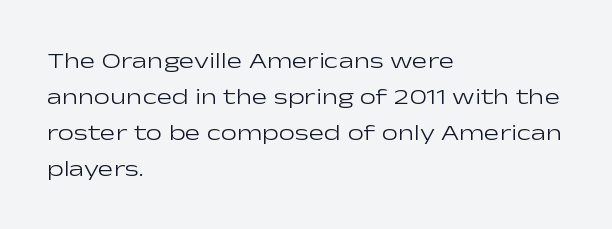
{"italic": "no", "bold": "no", "underline": "no", "align": "left", "line_spacing": "normal", "line_spacing_ratio": 1.57, "letter_spacing": "normal", "letter_spacing_em": 0.0, "glyph_px": 23}
